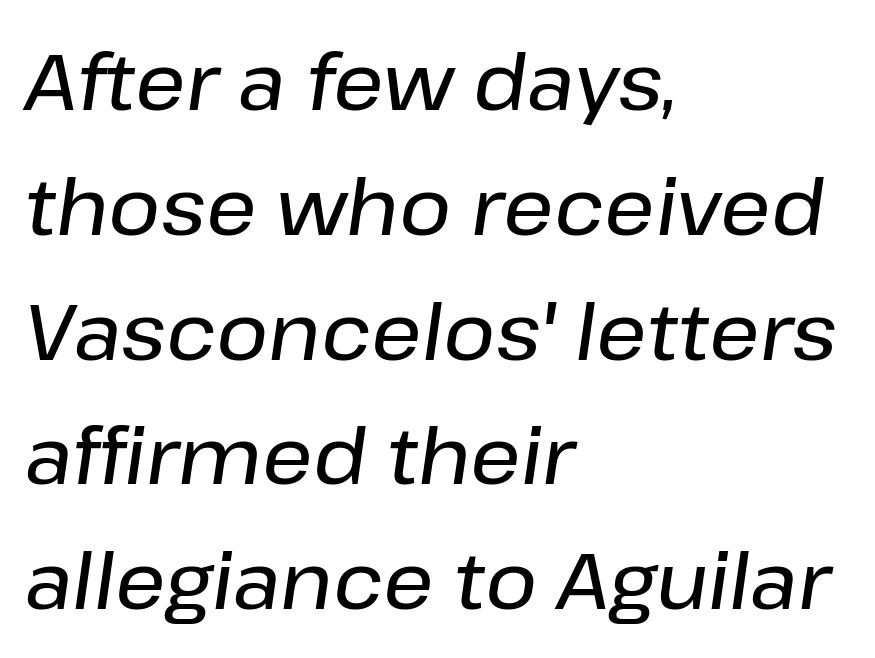
The image shows 79 px text type, italic (leaning right); set left-aligned, normal line spacing (1.58x), normal letter spacing, not underlined; low stroke contrast and a medium x-height.
